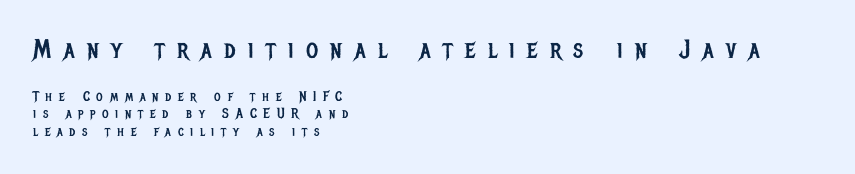
The image shows 26 px text type, upright; set left-aligned, normal line spacing (1.26x), unusually wide letter spacing (+0.48 em), not underlined; the first (top) block is 1.86x larger.
